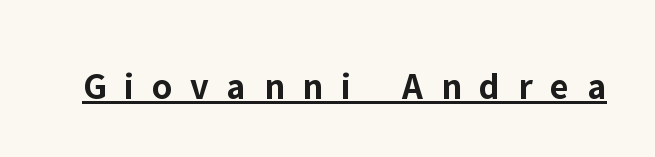
{"serif": "no", "italic": "no", "bold": "yes", "weight": "bold", "width": "normal", "stroke_contrast": "low", "x_height": "medium", "monospaced": "no", "underline": "yes", "letter_spacing": "wide", "letter_spacing_em": 0.47, "glyph_px": 38}
